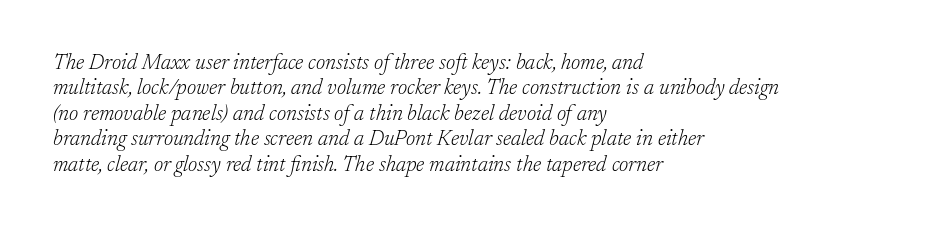
Q: Is the text bold? A: No.
Q: Is the text italic (slanted)? A: Yes, it leans right by about 17 degrees.
Q: Is the text underlined? A: No.
Q: How is the paragraph aligned? A: Left-aligned.
Q: Is the spacing between letters normal or unusually wide? A: Normal.
